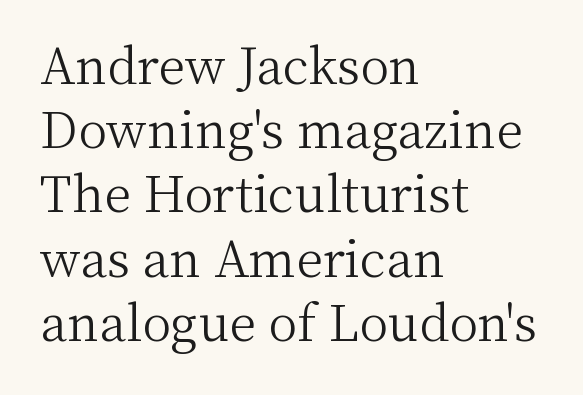
Q: Is the text bold? A: No.
Q: Is the text italic (slanted)? A: No, it is upright.
Q: Is the typeface a serif or a sans-serif typeface? A: Serif.
Q: Is the text underlined? A: No.
Q: How is the paragraph aligned? A: Left-aligned.
Q: Is the spacing between letters normal or unusually wide? A: Normal.
Q: Is the spacing between lines tight, normal or loose? A: Normal.
Q: Width (condensed, normal, or wide)? A: Normal.
Q: Stroke contrast? A: Medium.
Q: x-height? A: Medium.
Q: Monospaced? A: No.
